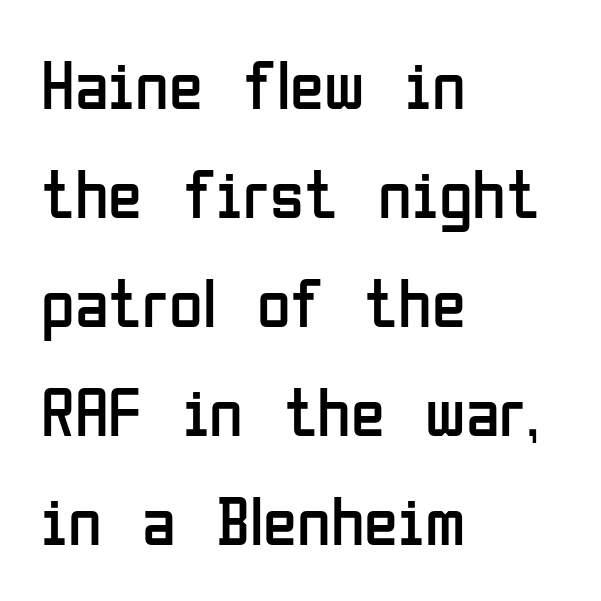
Q: Is the text bold? A: No.
Q: Is the text italic (slanted)? A: No, it is upright.
Q: Is the typeface a serif or a sans-serif typeface? A: Sans-serif.
Q: Is the text underlined? A: No.
Q: How is the paragraph aligned? A: Left-aligned.
Q: Is the spacing between letters normal or unusually wide? A: Normal.
Q: Is the spacing between lines tight, normal or loose? A: Normal.
Q: Width (condensed, normal, or wide)? A: Condensed.
Q: Stroke contrast? A: Low.
Q: x-height? A: Medium.
Q: Monospaced? A: No.
